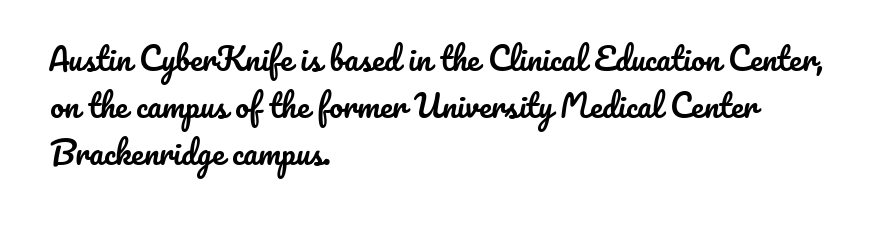
{"width": "normal", "stroke_contrast": "low", "x_height": "small", "monospaced": "no", "underline": "no", "align": "left", "line_spacing": "normal", "line_spacing_ratio": 1.52, "letter_spacing": "normal", "letter_spacing_em": 0.0, "glyph_px": 31}
